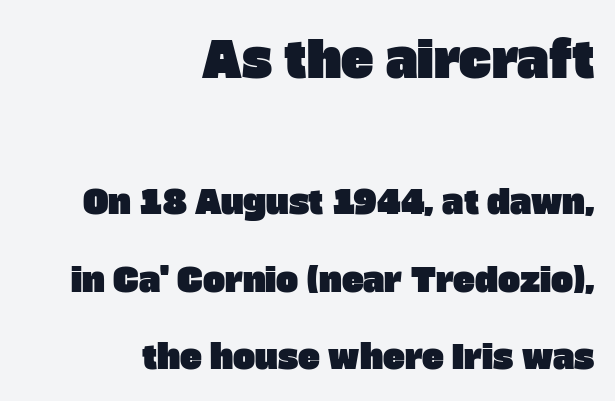
{"serif": "no", "width": "normal", "stroke_contrast": "low", "x_height": "large", "monospaced": "no", "underline": "no", "align": "right", "line_spacing": "loose", "line_spacing_ratio": 2.35, "letter_spacing": "normal", "letter_spacing_em": 0.0, "larger_block": "first", "size_ratio": 1.48, "glyph_px": 49}
